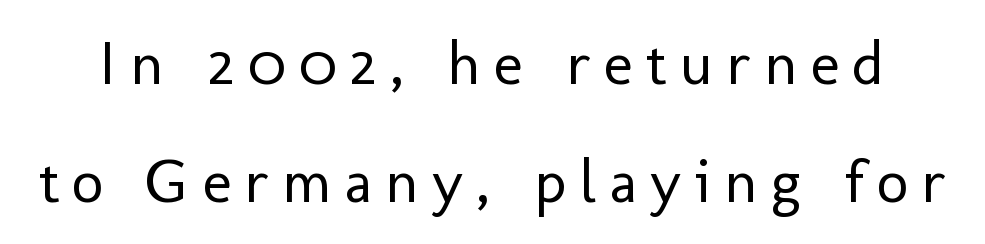
The image shows 62 px regular-weight sans-serif type, upright; set loose line spacing (1.91x), unusually wide letter spacing (+0.21 em), not underlined; low stroke contrast and a medium x-height.
